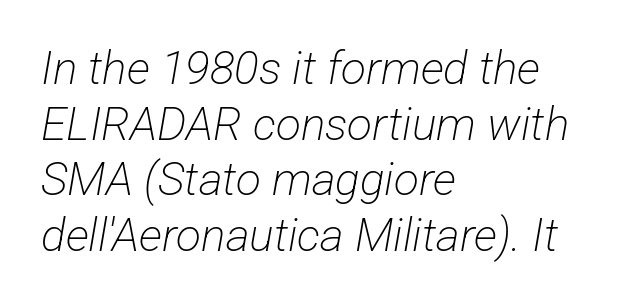
{"serif": "no", "bold": "no", "weight": "light", "width": "condensed", "stroke_contrast": "low", "x_height": "medium", "monospaced": "no", "underline": "no", "align": "left", "line_spacing_ratio": 1.21, "letter_spacing": "normal", "letter_spacing_em": 0.0, "glyph_px": 46}
